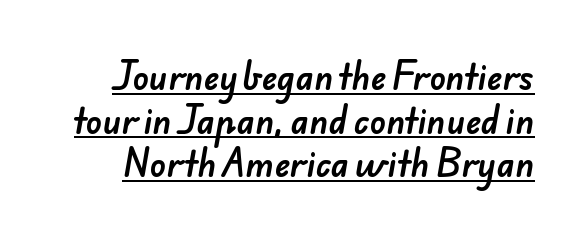
{"serif": "no", "width": "normal", "stroke_contrast": "low", "x_height": "small", "monospaced": "no", "underline": "yes", "line_spacing": "normal", "line_spacing_ratio": 1.32, "letter_spacing": "normal", "letter_spacing_em": 0.0, "glyph_px": 33}
